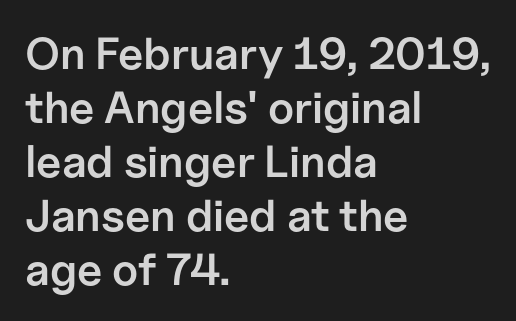
The image shows 45 px semibold sans-serif type, upright; set left-aligned, line spacing 1.2x, normal letter spacing, not underlined; low stroke contrast and a medium x-height.
